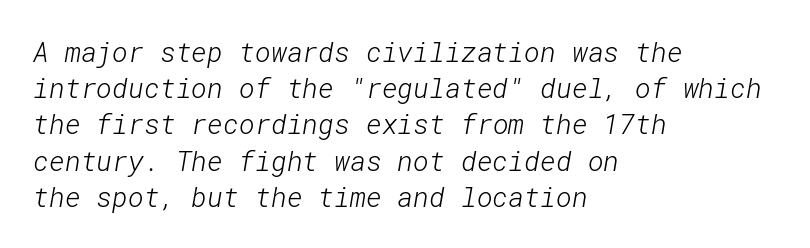
Leading: standard. Standard letterfit; no display-style spreading of the glyphs. The strokes are not fattened; the text isn't bold. All the whitespace from short lines collects on the right. Glance below the letters and you will spot only blank space.
